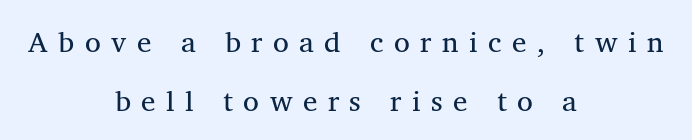
The image shows 29 px regular-weight serif type; set centered, loose line spacing (2.03x), unusually wide letter spacing (+0.36 em), not underlined; medium stroke contrast and a medium x-height.
